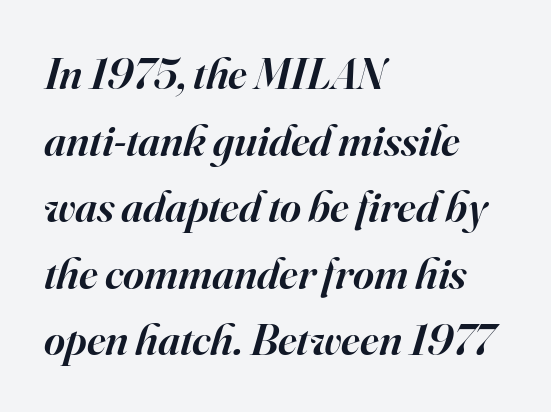
In terms of posture, this sample is oblique. This rendering employs a face with finishing strokes, i.e., a serif. Strokes here are thickened, but only to semibold level. Has an underline been added? It has not. Glyph-to-glyph distance matches everyday printed text. The rag falls on the right side of this text block.
